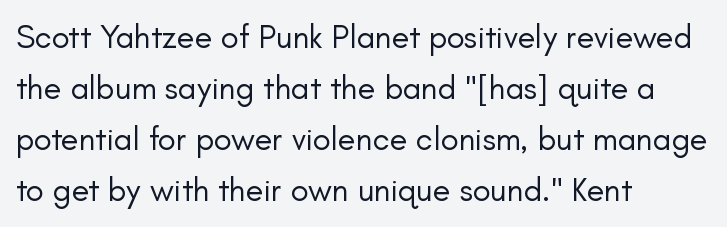
Unlike a traditional serif, this face leaves its strokes unadorned. All the whitespace from short lines collects on the right. This block has exactly the height ordinary leading produces. Tracking value appears to be zero — textbook default spacing. The zone under the glyphs is completely vacant.
